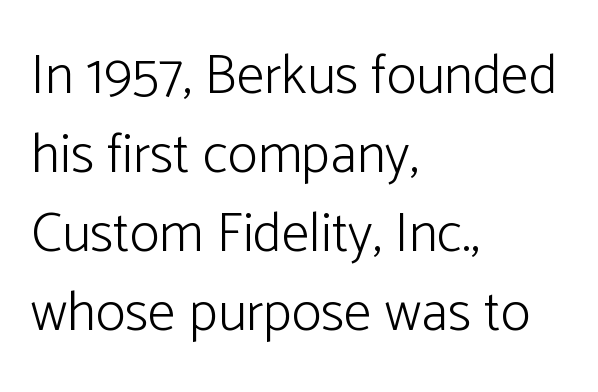
Q: Is the text bold? A: No.
Q: Is the text italic (slanted)? A: No, it is upright.
Q: Is the typeface a serif or a sans-serif typeface? A: Sans-serif.
Q: Is the text underlined? A: No.
Q: How is the paragraph aligned? A: Left-aligned.
Q: Is the spacing between letters normal or unusually wide? A: Normal.
Q: Is the spacing between lines tight, normal or loose? A: Normal.
Q: Width (condensed, normal, or wide)? A: Normal.
Q: Stroke contrast? A: Low.
Q: x-height? A: Medium.
Q: Monospaced? A: No.
